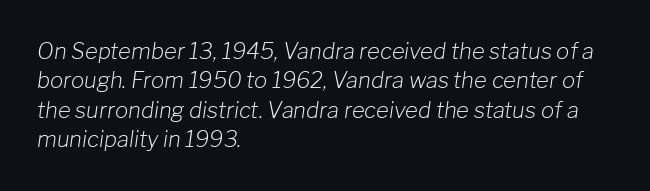
Compared with typical paragraphs, the rows here are spaced about the same. The space directly below the letters is spotless. On a weight scale, this lands at 450 or below. This sample uses plain, unmodified letter spacing. Every row of glyphs begins at an identical x-position on the left.
